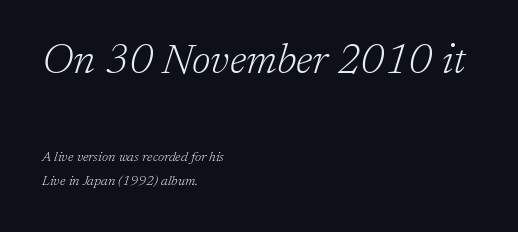
The image shows 42 px light serif type, italic (leaning right); set left-aligned, line spacing 1.76x, normal letter spacing, not underlined; the first (top) block is 3.0x larger; low stroke contrast and a medium x-height.
